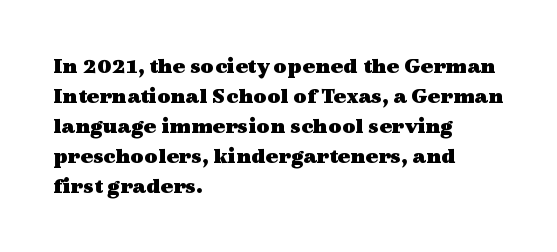
Q: Is the text bold? A: Yes.
Q: Is the text italic (slanted)? A: No, it is upright.
Q: Is the text underlined? A: No.
Q: How is the paragraph aligned? A: Left-aligned.
Q: Is the spacing between letters normal or unusually wide? A: Normal.
Q: Is the spacing between lines tight, normal or loose? A: Normal.
